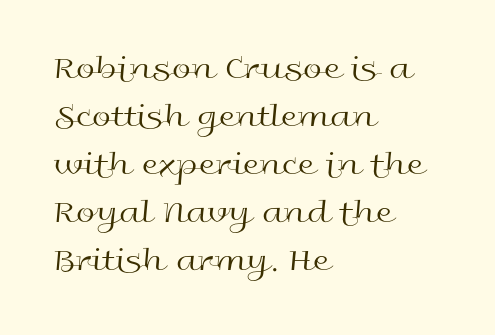
Q: Is the text bold? A: No.
Q: Is the text italic (slanted)? A: No, it is upright.
Q: Is the typeface a serif or a sans-serif typeface? A: Sans-serif.
Q: Is the text underlined? A: No.
Q: How is the paragraph aligned? A: Left-aligned.
Q: Is the spacing between letters normal or unusually wide? A: Normal.
Q: Is the spacing between lines tight, normal or loose? A: Normal.
Q: Width (condensed, normal, or wide)? A: Wide.
Q: x-height? A: Medium.
Q: Monospaced? A: No.
